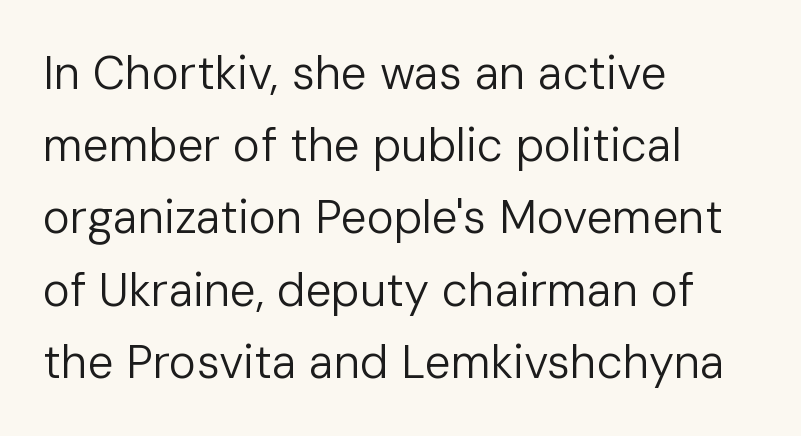
{"serif": "no", "italic": "no", "bold": "no", "weight": "regular", "width": "normal", "stroke_contrast": "low", "x_height": "medium", "monospaced": "no", "underline": "no", "align": "left", "line_spacing": "normal", "line_spacing_ratio": 1.57, "letter_spacing": "normal", "letter_spacing_em": 0.0, "glyph_px": 46}
